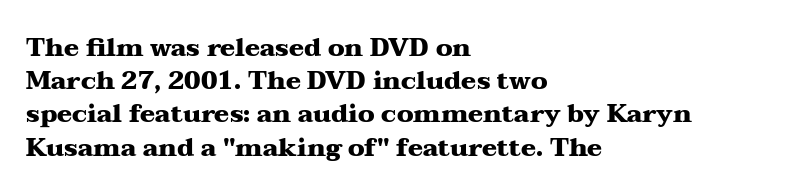
Q: Is the text bold? A: Yes.
Q: Is the text italic (slanted)? A: No, it is upright.
Q: Is the text underlined? A: No.
Q: How is the paragraph aligned? A: Left-aligned.
Q: Is the spacing between letters normal or unusually wide? A: Normal.
Q: Is the spacing between lines tight, normal or loose? A: Normal.
